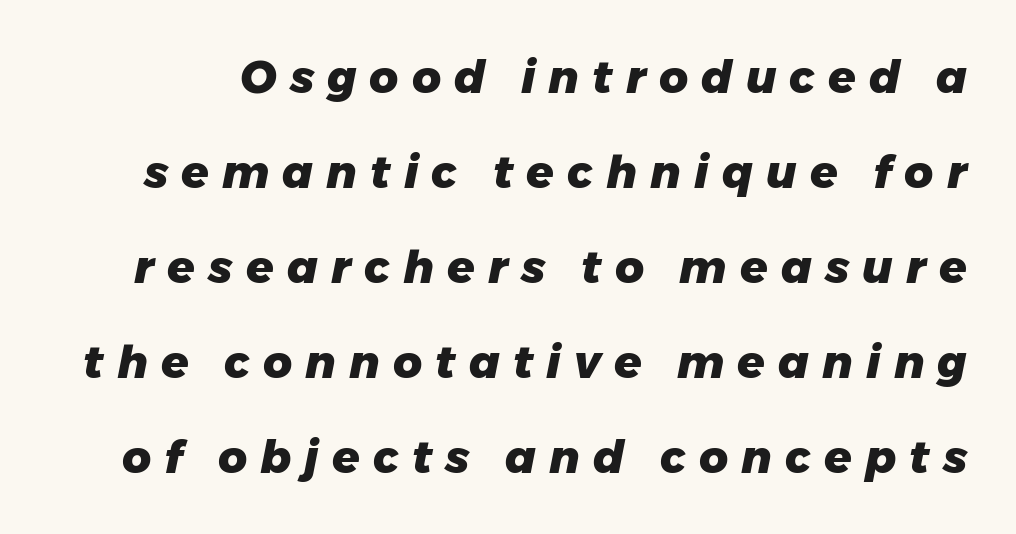
The image shows 45 px heavy type, italic (leaning right); set loose line spacing (2.11x), unusually wide letter spacing (+0.29 em), not underlined; low stroke contrast and a medium x-height.
